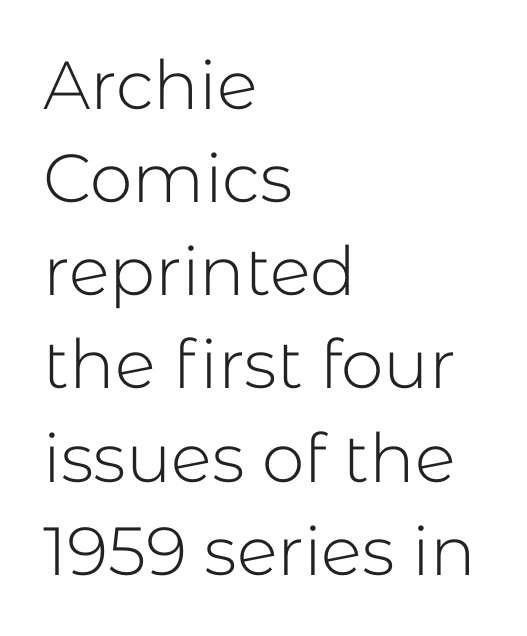
These glyphs show unthickened strokes, regular width or finer. The type sits square on the baseline with zero lean. This sample uses a sans-serif face. The words here are not underlined.
